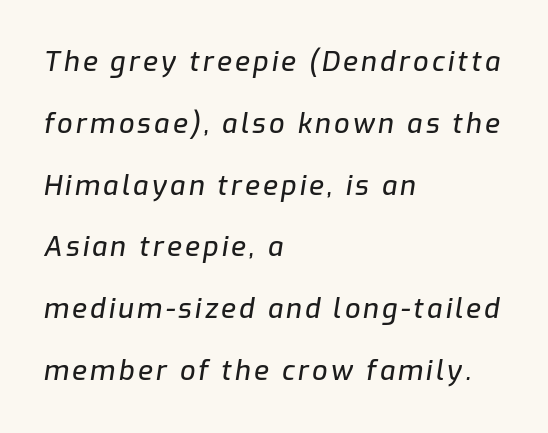
The image shows 27 px text type, italic (leaning right); set left-aligned, loose line spacing (2.29x), not underlined.
